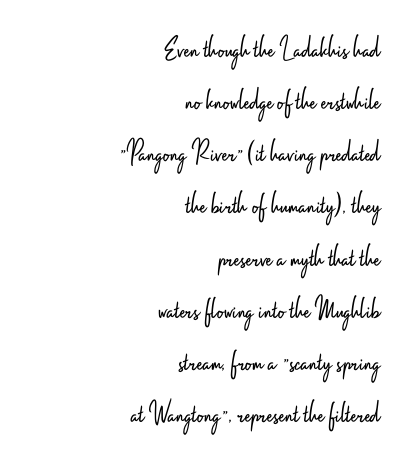
Q: Is the text bold? A: No.
Q: Is the text italic (slanted)? A: Yes.
Q: Is the typeface a serif or a sans-serif typeface? A: Sans-serif.
Q: Is the text underlined? A: No.
Q: How is the paragraph aligned? A: Right-aligned.
Q: Is the spacing between letters normal or unusually wide? A: Normal.
Q: Is the spacing between lines tight, normal or loose? A: Normal.
Q: Width (condensed, normal, or wide)? A: Condensed.
Q: Stroke contrast? A: Low.
Q: x-height? A: Small.
Q: Monospaced? A: No.
